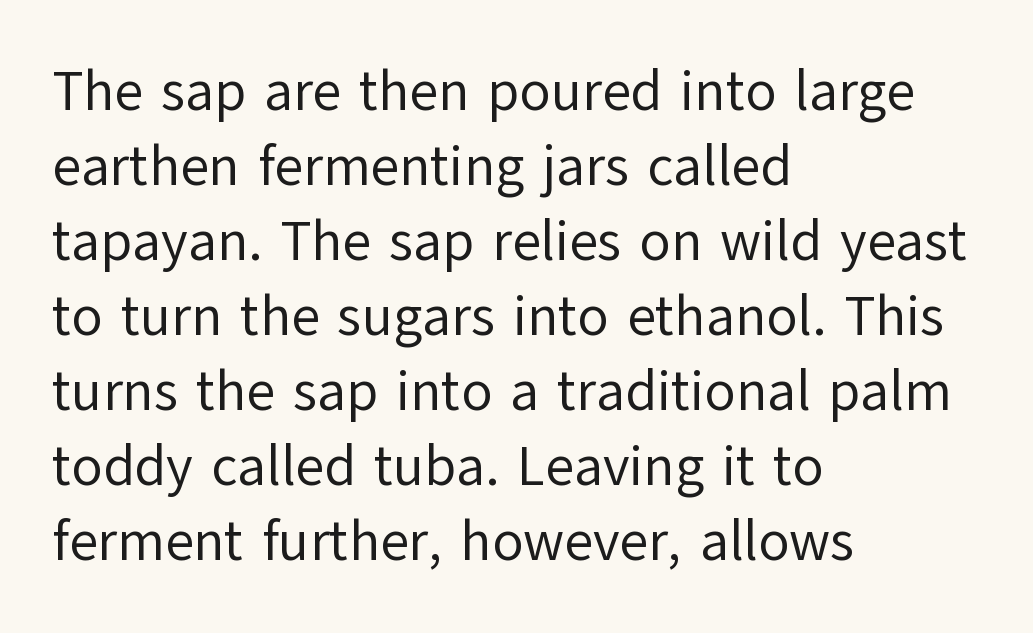
{"serif": "no", "italic": "no", "bold": "no", "weight": "regular", "width": "normal", "stroke_contrast": "low", "x_height": "medium", "monospaced": "no", "underline": "no", "align": "left", "line_spacing": "normal", "line_spacing_ratio": 1.34, "letter_spacing": "normal", "letter_spacing_em": 0.0, "glyph_px": 56}
